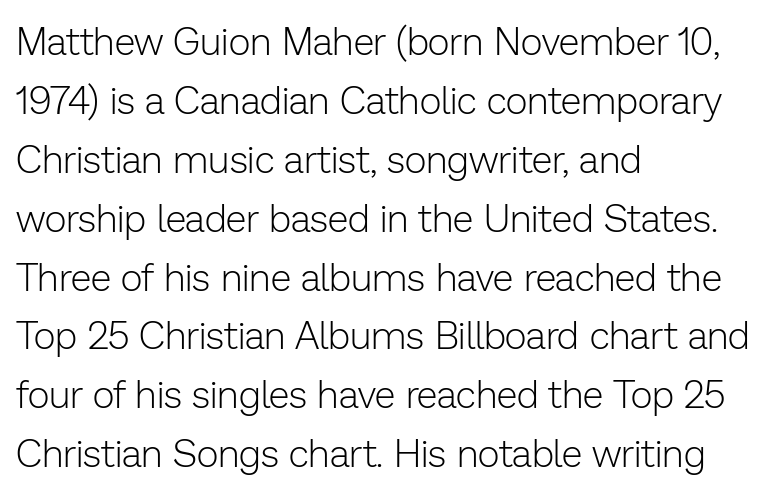
Q: Is the text bold? A: No.
Q: Is the text italic (slanted)? A: No, it is upright.
Q: Is the typeface a serif or a sans-serif typeface? A: Sans-serif.
Q: Is the text underlined? A: No.
Q: How is the paragraph aligned? A: Left-aligned.
Q: Is the spacing between letters normal or unusually wide? A: Normal.
Q: Is the spacing between lines tight, normal or loose? A: Normal.
Q: Width (condensed, normal, or wide)? A: Normal.
Q: Stroke contrast? A: Low.
Q: x-height? A: Medium.
Q: Monospaced? A: No.
